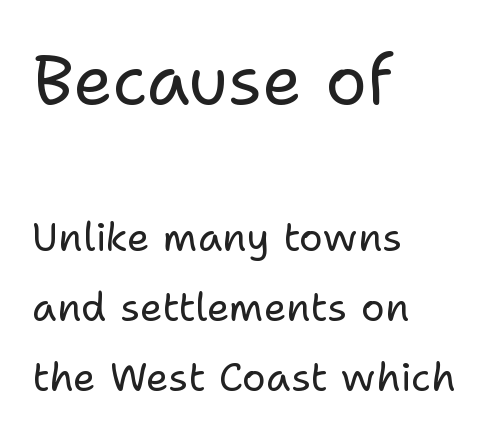
{"serif": "no", "italic": "no", "bold": "no", "weight": "regular", "width": "normal", "stroke_contrast": "low", "x_height": "medium", "monospaced": "no", "underline": "no", "align": "left", "line_spacing_ratio": 1.75, "letter_spacing": "normal", "letter_spacing_em": 0.0, "larger_block": "first", "size_ratio": 1.75, "glyph_px": 70}
